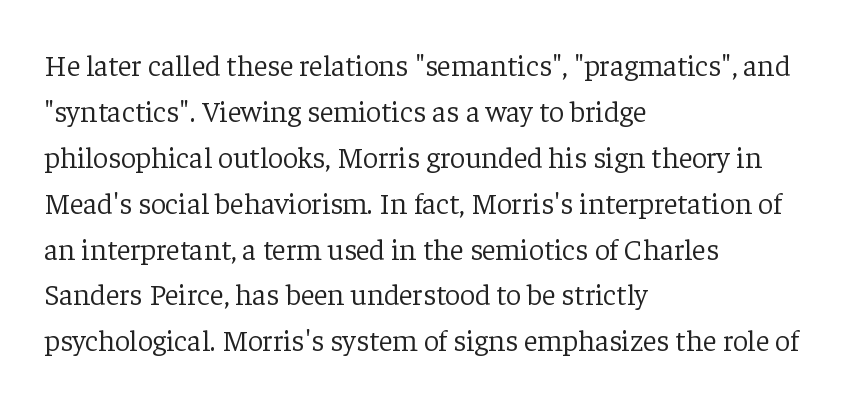
{"serif": "yes", "italic": "no", "bold": "no", "weight": "light", "width": "normal", "stroke_contrast": "low", "x_height": "medium", "monospaced": "no", "underline": "no", "align": "left", "line_spacing": "normal", "line_spacing_ratio": 1.53, "letter_spacing": "normal", "letter_spacing_em": 0.0, "glyph_px": 30}
